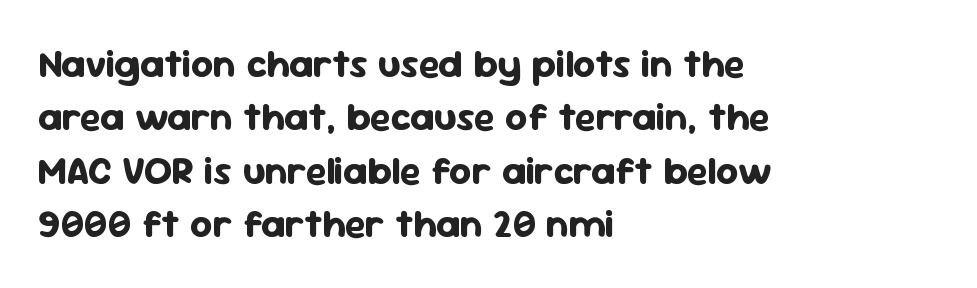
The image shows 39 px bold sans-serif type, upright; set left-aligned, normal line spacing (1.37x), normal letter spacing, not underlined; low stroke contrast and a medium x-height.
